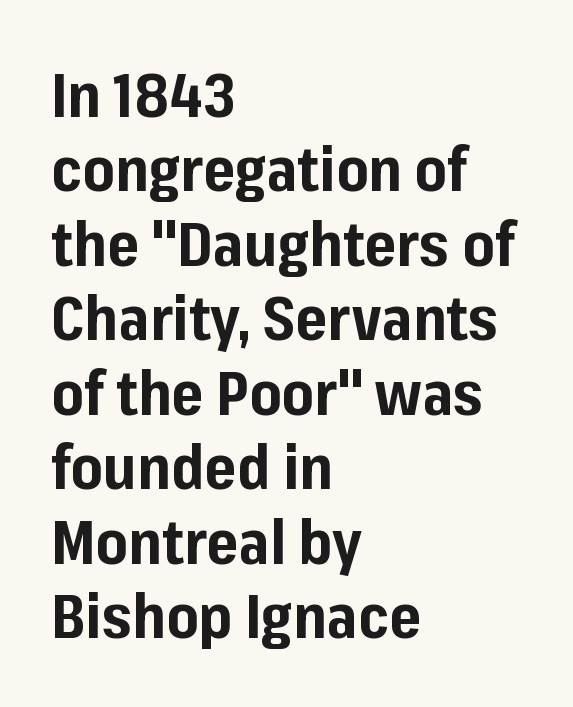
To sum up the face: it is a sans, with no serifs. Italic? Not at all — the glyphs are vertical. The letters sit at their default tracking, neither squeezed nor spread. A typesetter would call this proportional, since set widths differ per character.
